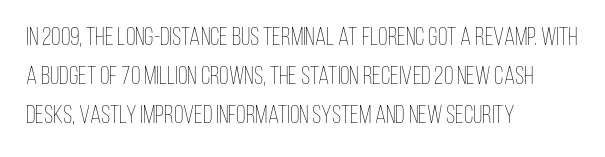
Is this a heavy cut? Hardly; it is regular or lighter. In CSS terms this would be text-align: left. Words appear dense and cohesive because spacing is normal. The gap between lines stays unmarked. Reading down the column, the eye jumps a familiar distance to each next line. This is roman type, the default non-slanted kind.
